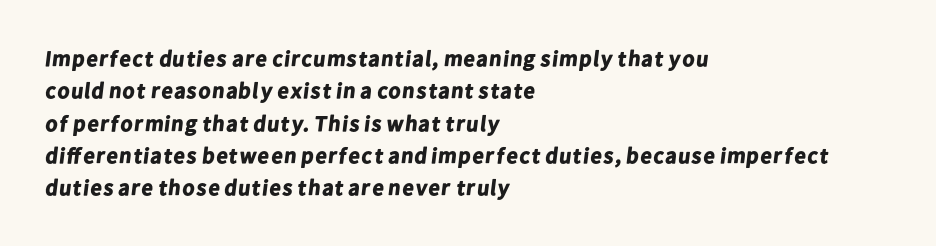
In CSS terms this would be text-align: left. Weight: bold. Tracking value appears to be zero — textbook default spacing. The passage shown stacks its lines at a standard gap.
